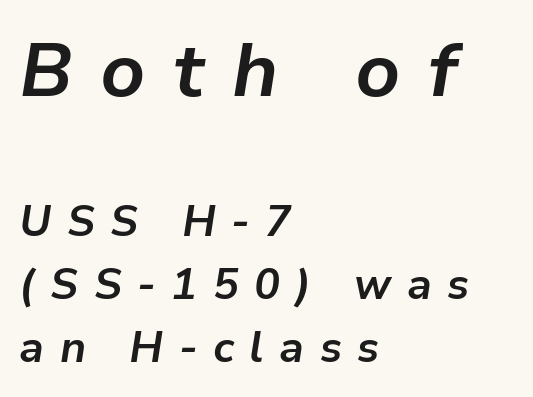
The image shows 76 px bold type, italic (leaning right); set left-aligned, normal line spacing (1.47x), unusually wide letter spacing (+0.36 em), not underlined; the first (top) block is 1.77x larger; low stroke contrast and a medium x-height.
